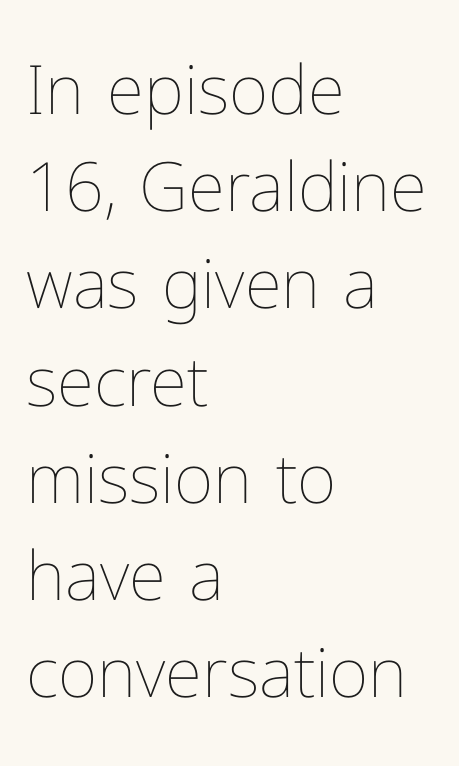
Varying glyph widths throughout — classic text-font behaviour. The font's upright variant was chosen for this text. The tracking reads as untouched default to a designer's eye. The gap between lines stays unmarked.
